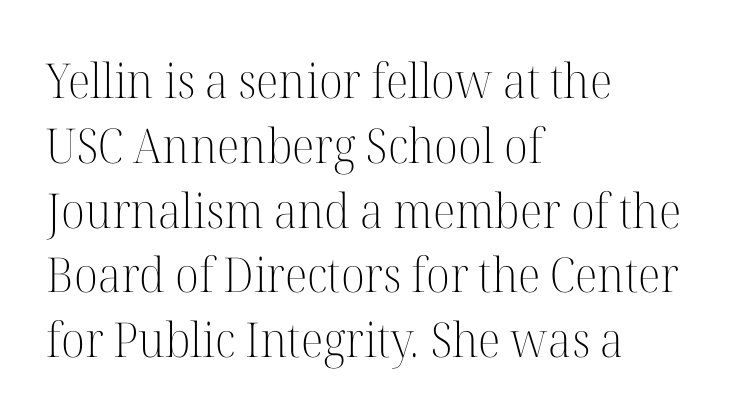
The image shows 48 px light serif type, upright; set left-aligned, normal line spacing (1.35x), normal letter spacing, not underlined; high stroke contrast and a medium x-height.
